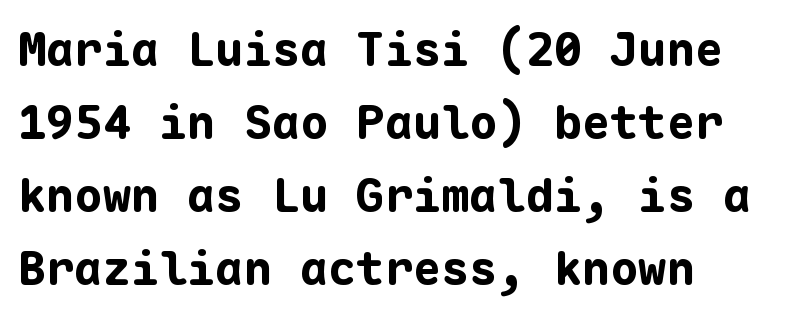
You could count columns in this text — the font is strictly monospaced. The paragraph has a hard left edge and a soft right edge. Observe the ordinary spacing: letters are neighbours, not strangers. A typesetter would mark this as roman, not italic.
